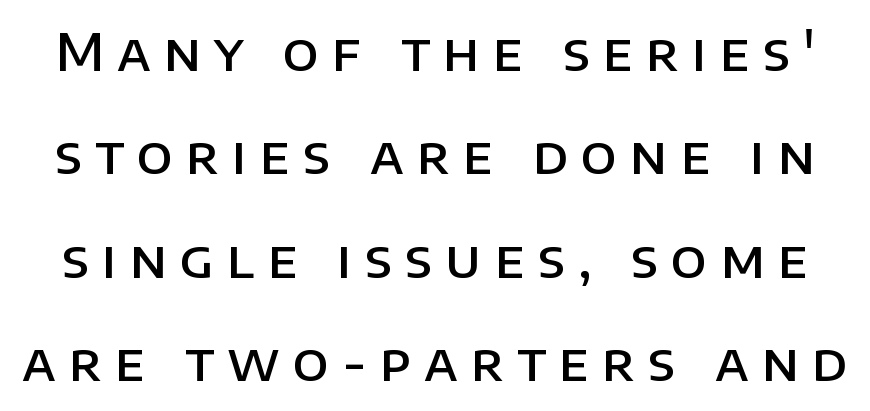
The passage shown is not underscored anywhere. The type family on display is of the sans-serif kind. Glyph-to-glyph distance is far greater than everyday printed text. Unlike italic type, these characters show no tilt at all. A typesetter would call this proportional, since set widths differ per character. Emphasis by weight is partial: semibold.
